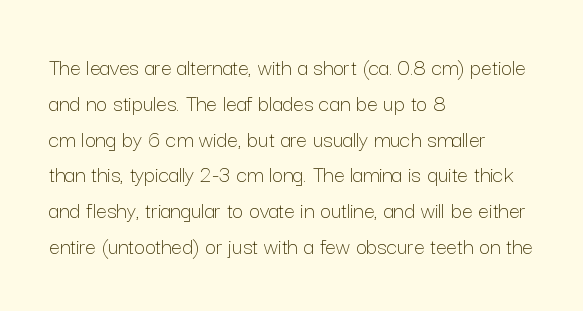
The setting favours the left margin, as ordinary paragraphs usually do. Upright lettering throughout. Letter spacing: default. No chunkiness to these letters — they're not bold.
